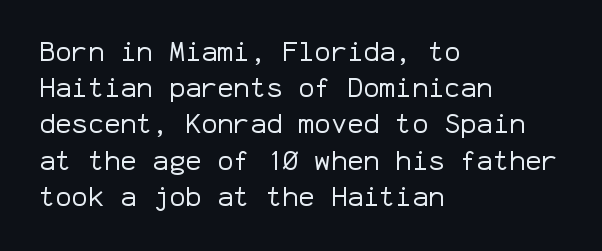
The strokes carry an ordinary text weight at most. Teacher's note: observe the even left margin — that is flush-left alignment. The lines sit at an ordinary, default distance from one another. Does extra space separate the letters? No, they use regular spacing. Posture: vertical. The specimen omits any rule beneath the text block's lines.
